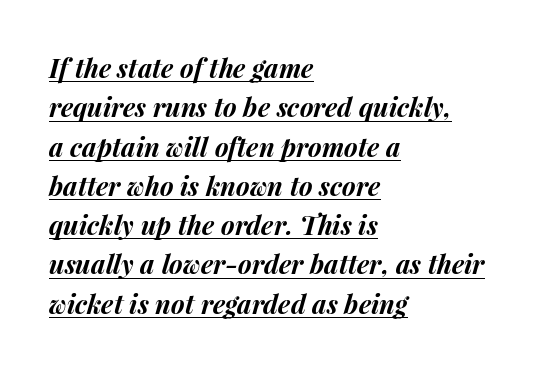
The image shows 26 px bold type, italic (leaning right); set left-aligned, normal line spacing (1.51x), normal letter spacing, underlined.
